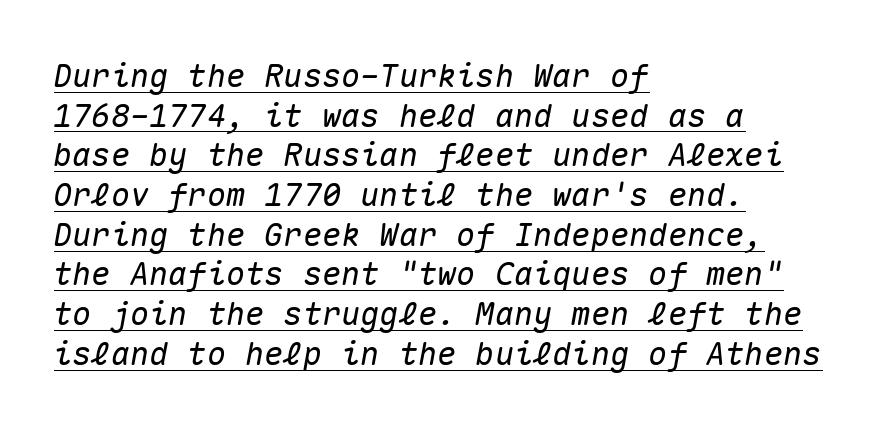
Q: Is the text italic (slanted)? A: Yes, it leans right by about 10 degrees.
Q: Is the text underlined? A: Yes.
Q: How is the paragraph aligned? A: Left-aligned.
Q: Is the spacing between letters normal or unusually wide? A: Normal.
Q: Width (condensed, normal, or wide)? A: Normal.
Q: Stroke contrast? A: Medium.
Q: x-height? A: Medium.
Q: Monospaced? A: Yes.
